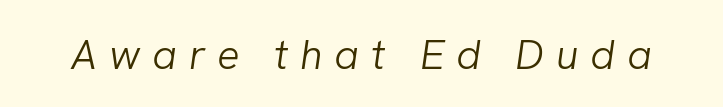
The gap between lines stays unmarked. Stem width sits at or under what a default text font uses. Tracking value appears strongly positive — letters spread wide. The glyphs look as if they've been sheared to an angle.
